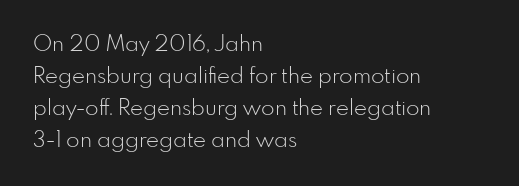
This sample uses an upright cut, with every glyph sitting square on the baseline. Check the space under the baseline: it is left empty. These lines are set flush left with a ragged right edge. Weight: not bold — regular or lighter.
